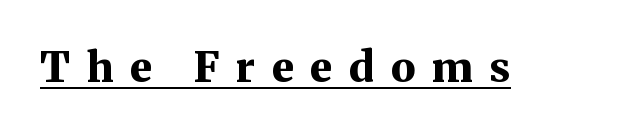
{"serif": "yes", "italic": "no", "bold": "yes", "weight": "bold", "width": "normal", "stroke_contrast": "medium", "x_height": "medium", "monospaced": "no", "underline": "yes", "letter_spacing": "wide", "letter_spacing_em": 0.39, "glyph_px": 42}
